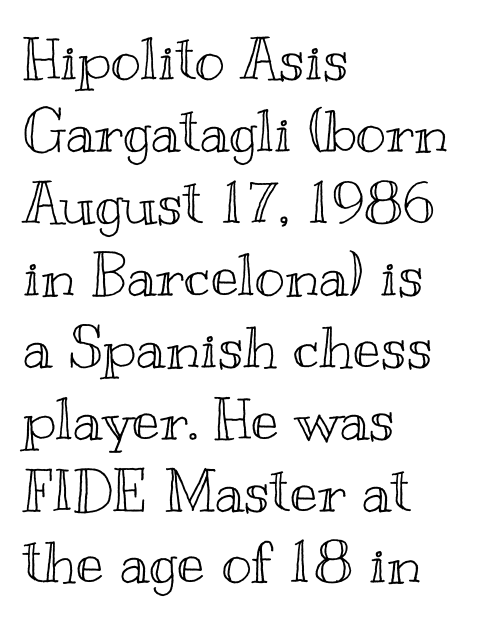
Q: Is the text italic (slanted)? A: No, it is upright.
Q: Is the text underlined? A: No.
Q: How is the paragraph aligned? A: Left-aligned.
Q: Is the spacing between letters normal or unusually wide? A: Normal.
Q: Width (condensed, normal, or wide)? A: Wide.
Q: x-height? A: Small.
Q: Monospaced? A: No.
